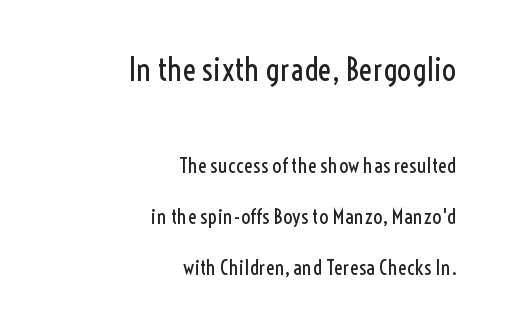
{"serif": "no", "italic": "no", "bold": "no", "weight": "regular", "width": "condensed", "x_height": "medium", "monospaced": "no", "underline": "no", "align": "right", "line_spacing": "loose", "line_spacing_ratio": 2.42, "letter_spacing": "normal", "letter_spacing_em": 0.0, "larger_block": "first", "size_ratio": 1.52, "glyph_px": 32}
